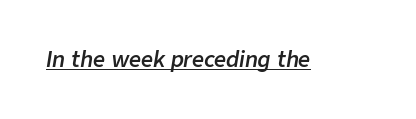
An italicized treatment has been applied to the whole sample. Honestly, the letter spacing is just normal — you wouldn't notice it. As a designer I'd log this as weight 600, semibold. Does a line run under the words? Yes, clearly.
